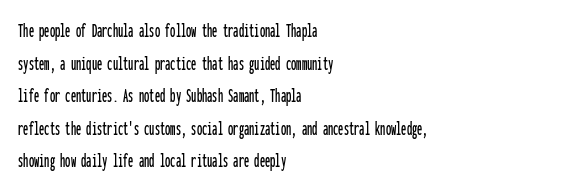
{"italic": "no", "underline": "no", "align": "left", "line_spacing": "normal", "line_spacing_ratio": 1.55, "letter_spacing": "normal", "letter_spacing_em": 0.0, "glyph_px": 21}
